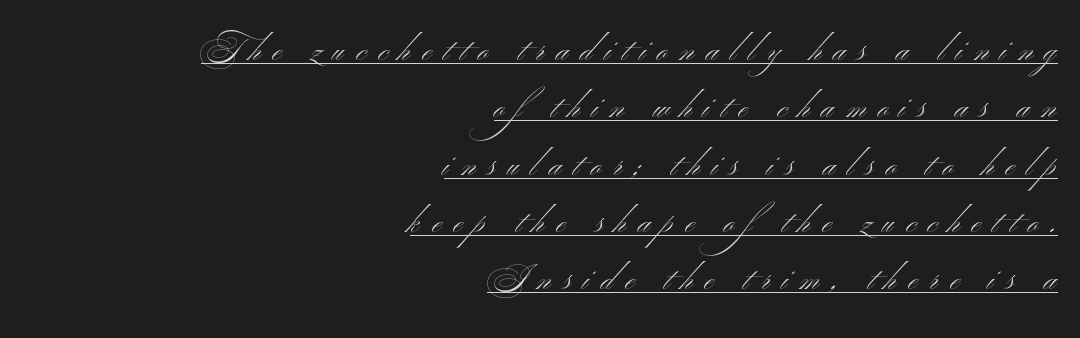
{"serif": "no", "bold": "no", "weight": "light", "width": "wide", "stroke_contrast": "medium", "x_height": "small", "monospaced": "no", "underline": "yes", "align": "right", "line_spacing_ratio": 1.79, "letter_spacing": "wide", "letter_spacing_em": 0.38, "glyph_px": 32}
